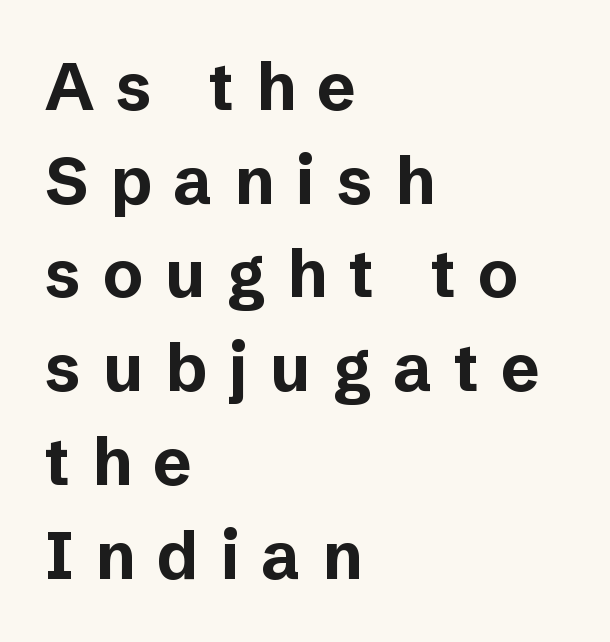
Summary of weight: heavy, a full bold. Short and long lines alike share a common starting point at left. This sample has the flowing, uneven cadence of proportional lettering. Rows of type keep a routine distance in the vertical direction. Descender tails drop into unmarked territory. Letter spacing: wide.
